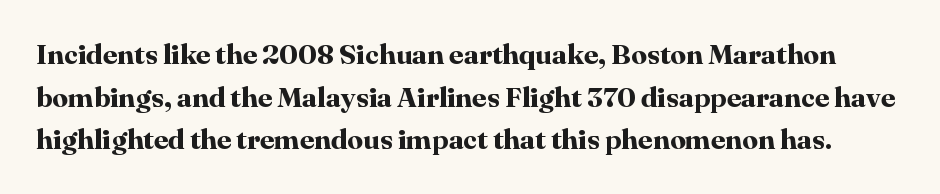
{"serif": "yes", "italic": "no", "bold": "yes", "weight": "bold", "width": "normal", "stroke_contrast": "high", "x_height": "medium", "monospaced": "no", "underline": "no", "line_spacing": "normal", "line_spacing_ratio": 1.52, "letter_spacing": "normal", "letter_spacing_em": 0.0, "glyph_px": 28}
